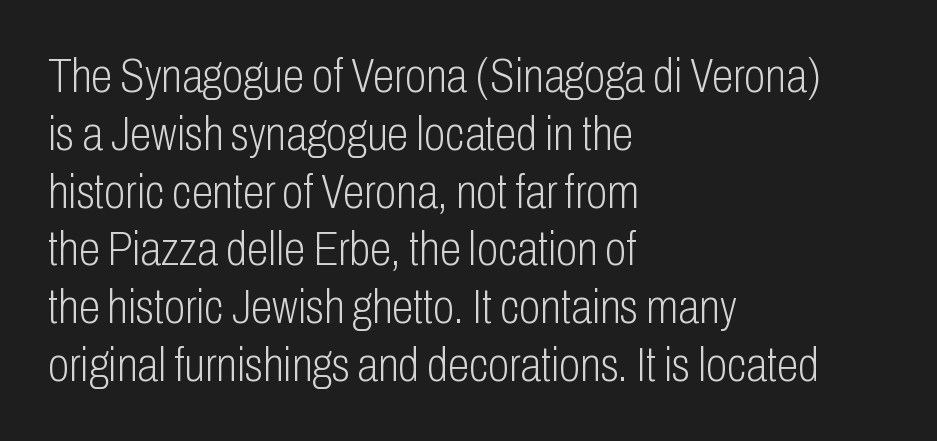
Q: Is the text bold? A: No.
Q: Is the text italic (slanted)? A: No, it is upright.
Q: Is the typeface a serif or a sans-serif typeface? A: Sans-serif.
Q: Is the text underlined? A: No.
Q: How is the paragraph aligned? A: Left-aligned.
Q: Is the spacing between letters normal or unusually wide? A: Normal.
Q: Width (condensed, normal, or wide)? A: Condensed.
Q: Stroke contrast? A: Low.
Q: x-height? A: Medium.
Q: Monospaced? A: No.
